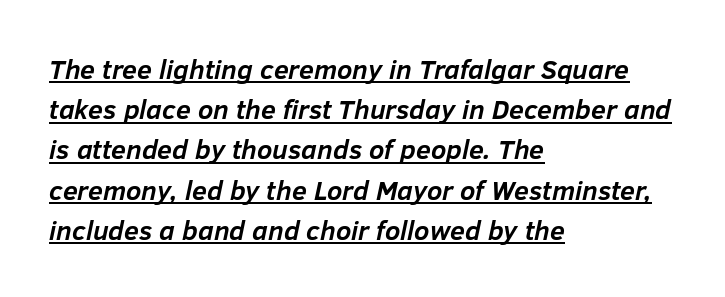
Line beginnings align vertically; line endings do not. The tracking reads as untouched default to a designer's eye. One glance says typical: line gaps are just what's usual. When letters slant like this, we call the style italic. These lines carry a lot of weight — the face is fully bold. A typographer would call this underscored text.
